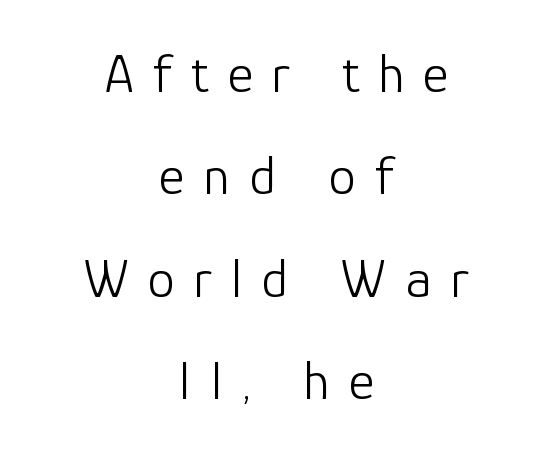
Look at the tracking — it's clearly loosened, letters drifting apart. These lines stack symmetrically, like a column narrowing and widening about its center. Examine the stroke ends and you'll find no serifs. Designer's note — italics off, roman on.
